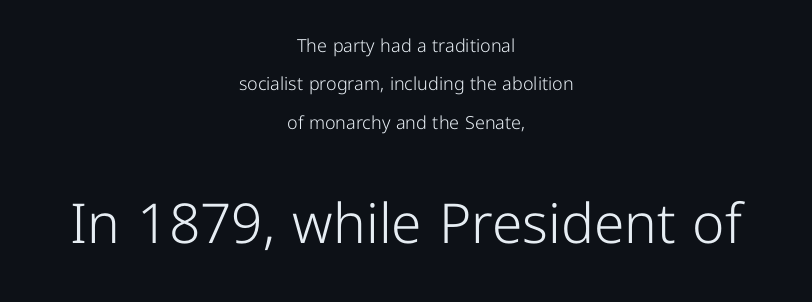
{"serif": "no", "italic": "no", "bold": "no", "weight": "light", "width": "normal", "stroke_contrast": "low", "x_height": "medium", "monospaced": "no", "underline": "no", "align": "center", "line_spacing": "loose", "line_spacing_ratio": 2.13, "letter_spacing": "normal", "letter_spacing_em": 0.0, "larger_block": "second", "size_ratio": 3.06, "glyph_px": 55}
